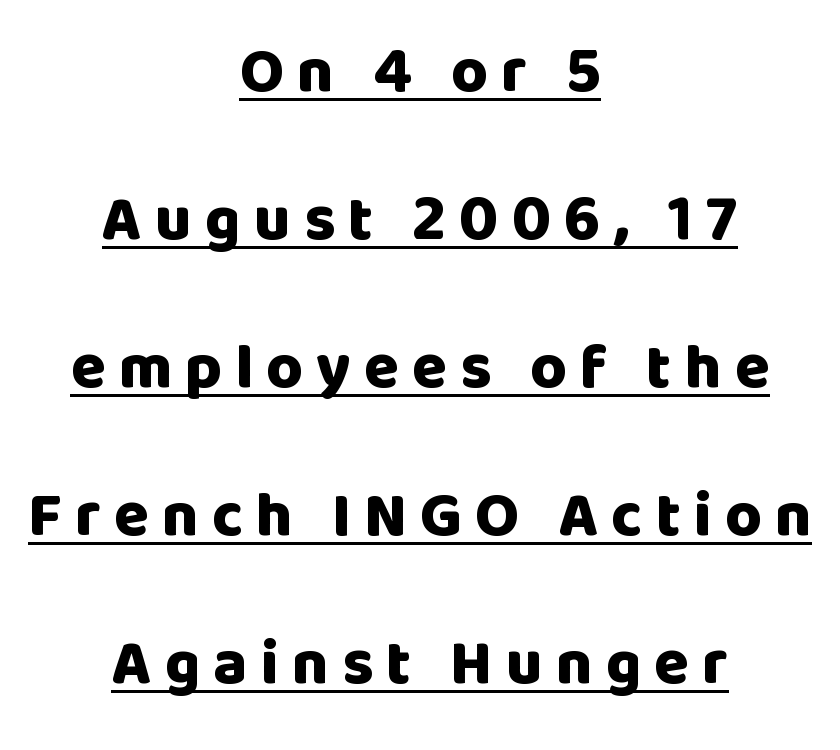
{"serif": "no", "italic": "no", "bold": "yes", "weight": "heavy", "width": "normal", "stroke_contrast": "low", "x_height": "large", "monospaced": "no", "underline": "yes", "align": "center", "line_spacing": "loose", "line_spacing_ratio": 2.35, "letter_spacing": "wide", "letter_spacing_em": 0.21, "glyph_px": 63}
